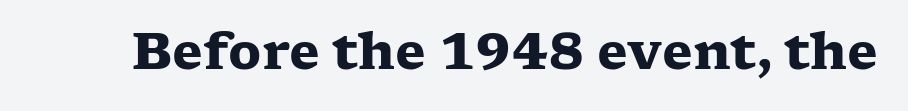
Q: Is the text bold? A: Yes.
Q: Is the text italic (slanted)? A: No, it is upright.
Q: Is the typeface a serif or a sans-serif typeface? A: Serif.
Q: Is the text underlined? A: No.
Q: Is the spacing between letters normal or unusually wide? A: Normal.
Q: Width (condensed, normal, or wide)? A: Wide.
Q: Stroke contrast? A: Low.
Q: x-height? A: Medium.
Q: Monospaced? A: No.
